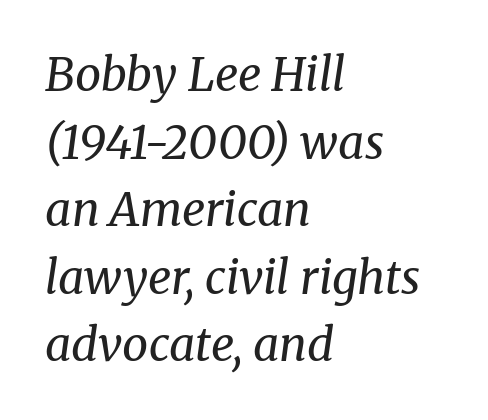
{"serif": "yes", "italic": "yes", "lean": "right", "slant_degrees": 8, "bold": "no", "weight": "regular", "width": "normal", "stroke_contrast": "medium", "x_height": "medium", "monospaced": "no", "underline": "no", "align": "left", "line_spacing": "normal", "line_spacing_ratio": 1.47, "letter_spacing": "normal", "letter_spacing_em": 0.0, "glyph_px": 46}
